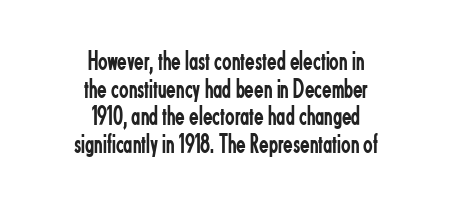
Is the letter spacing exaggerated? No — it looks like the ordinary default. The passage is arranged like a title page — every line centered. No word sits above an underline. In terms of leading, this rendering errs on the cramped side.
